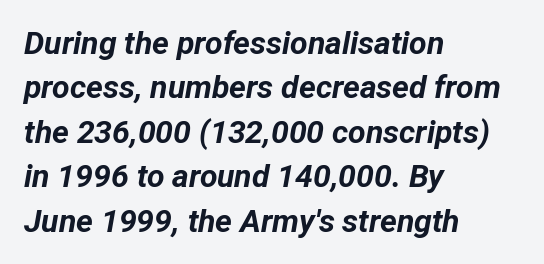
{"italic": "yes", "lean": "right", "slant_degrees": 12, "bold": "yes", "weight": "bold", "width": "normal", "stroke_contrast": "low", "x_height": "medium", "monospaced": "no", "underline": "no", "align": "left", "line_spacing": "normal", "line_spacing_ratio": 1.39, "letter_spacing": "normal", "letter_spacing_em": 0.0, "glyph_px": 32}
